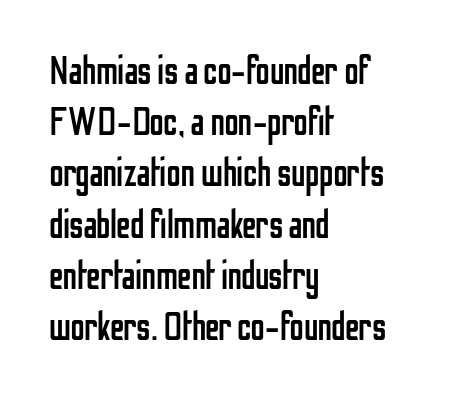
Q: Is the text bold? A: No.
Q: Is the text italic (slanted)? A: No, it is upright.
Q: Is the typeface a serif or a sans-serif typeface? A: Sans-serif.
Q: Is the text underlined? A: No.
Q: How is the paragraph aligned? A: Left-aligned.
Q: Is the spacing between letters normal or unusually wide? A: Normal.
Q: Is the spacing between lines tight, normal or loose? A: Normal.
Q: Width (condensed, normal, or wide)? A: Condensed.
Q: Stroke contrast? A: Low.
Q: x-height? A: Medium.
Q: Monospaced? A: No.
